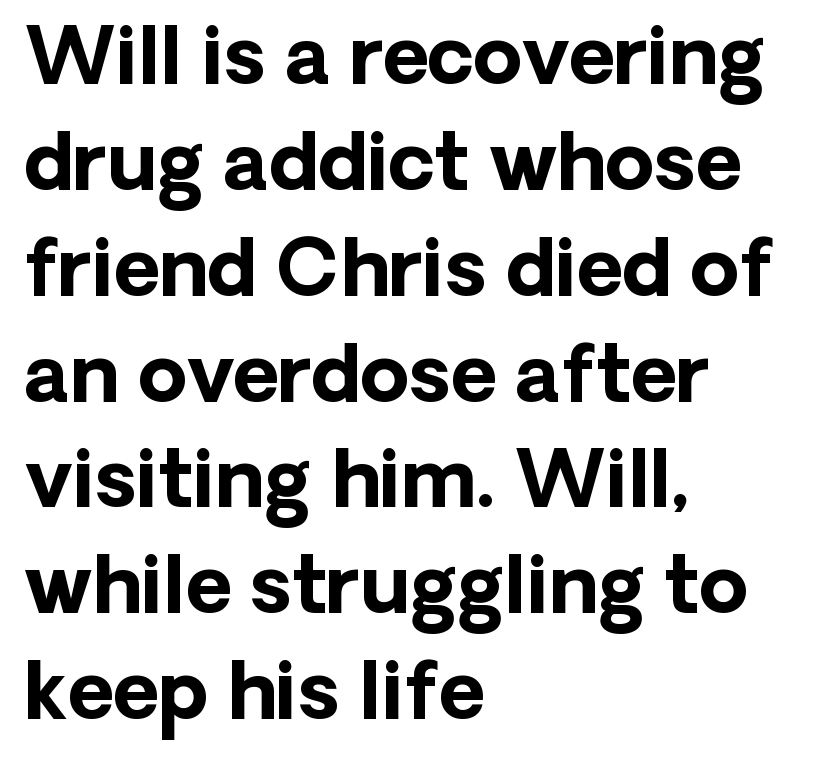
The image shows 79 px bold sans-serif type, upright; set left-aligned, normal line spacing (1.34x), normal letter spacing, not underlined; low stroke contrast and a medium x-height.
